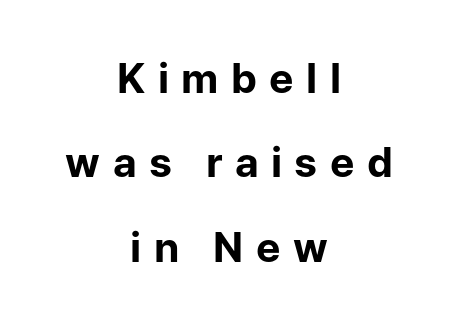
Is the type bold? Yes — the strokes are clearly thick and heavy. Reading down the column, the eye jumps a long way to each next line. The foot of each line stays bare and open. Unlike italic type, these characters show no tilt at all.
